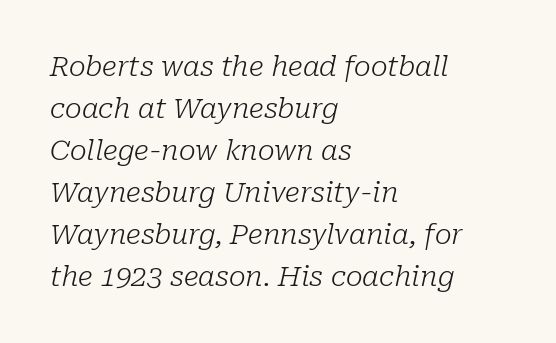
The image shows 28 px light serif type, italic (leaning right); set left-aligned, normal line spacing (1.5x), normal letter spacing, not underlined; low stroke contrast and a medium x-height.
